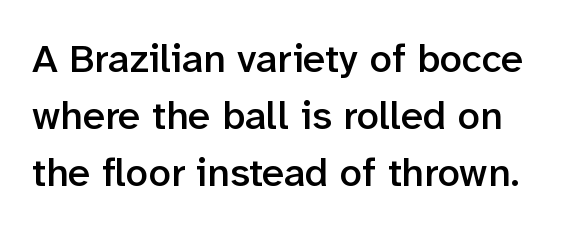
Q: Is the text bold? A: Semi-bold.
Q: Is the text italic (slanted)? A: No, it is upright.
Q: Is the typeface a serif or a sans-serif typeface? A: Sans-serif.
Q: Is the text underlined? A: No.
Q: Is the spacing between letters normal or unusually wide? A: Normal.
Q: Is the spacing between lines tight, normal or loose? A: Normal.
Q: Width (condensed, normal, or wide)? A: Normal.
Q: Stroke contrast? A: Low.
Q: x-height? A: Medium.
Q: Monospaced? A: No.
